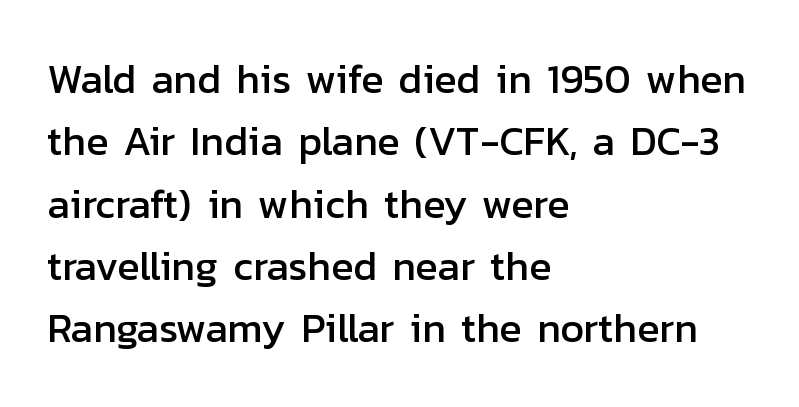
The image shows 41 px sans-serif type, upright; set left-aligned, normal line spacing (1.52x), normal letter spacing, not underlined; low stroke contrast and a medium x-height.
